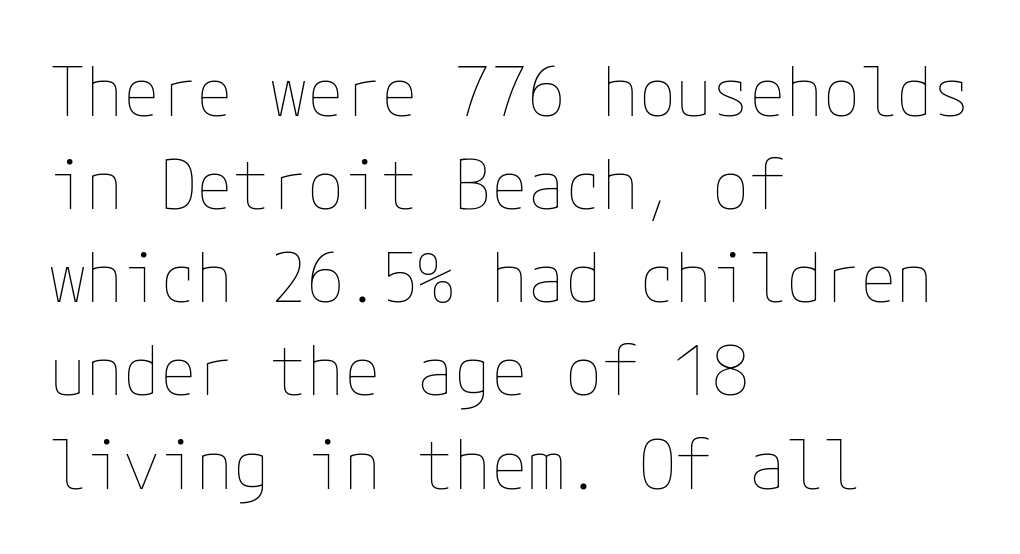
Unbolded letterforms with no extra heft. The text block is weighted toward the left margin, trailing off unevenly rightward. The typography opts for an upright posture over an oblique one. Compared with typical paragraphs, the rows here are spaced about the same. Compared with typical body copy, the letter spacing here is the same.
